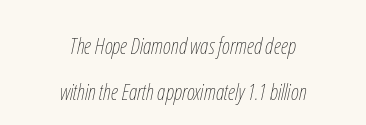
{"italic": "yes", "lean": "right", "slant_degrees": 12, "bold": "no", "underline": "no", "align": "center", "line_spacing": "loose", "line_spacing_ratio": 2.1, "letter_spacing": "normal", "letter_spacing_em": 0.0, "glyph_px": 22}
